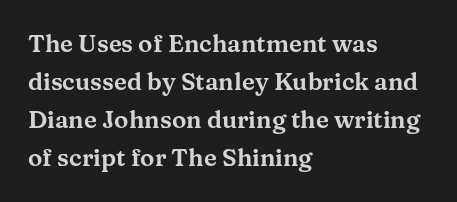
Q: Is the text italic (slanted)? A: No, it is upright.
Q: Is the text underlined? A: No.
Q: How is the paragraph aligned? A: Left-aligned.
Q: Is the spacing between letters normal or unusually wide? A: Normal.
Q: Is the spacing between lines tight, normal or loose? A: Normal.
